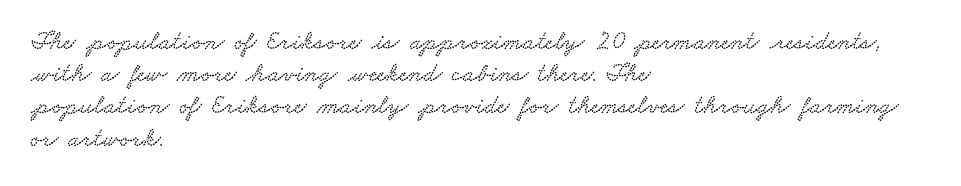
The image shows 26 px text type; set left-aligned, line spacing 1.24x, normal letter spacing, not underlined.
